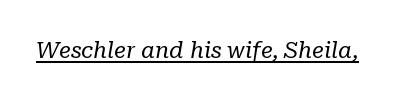
Characters are canted at an angle relative to the baseline's perpendicular. The strokes carry an ordinary text weight at most. The rendering uses the underline text-decoration. In terms of letterspacing, this is plain default setting.
